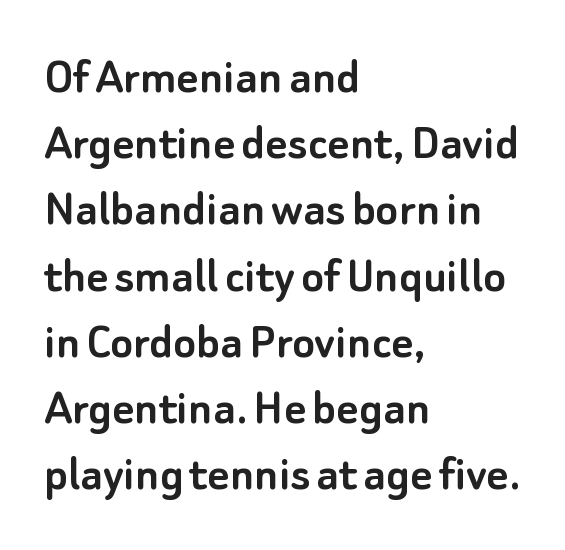
Each line starts at the same left margin while the right side varies. Any mark beneath the type? The region is blank. Horizontal bands of white between lines are of average thickness. Here the designer chose a conventional face with non-uniform glyph widths.
